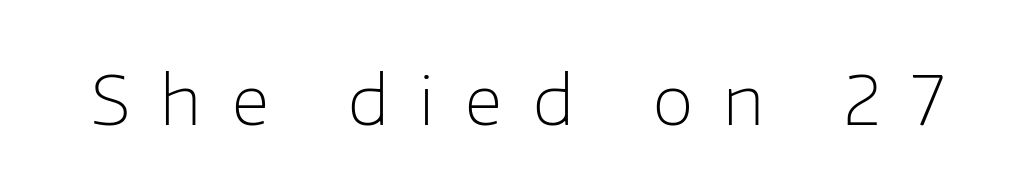
The image shows 67 px light sans-serif type, upright; set unusually wide letter spacing (+0.46 em), not underlined; low stroke contrast and a medium x-height.
